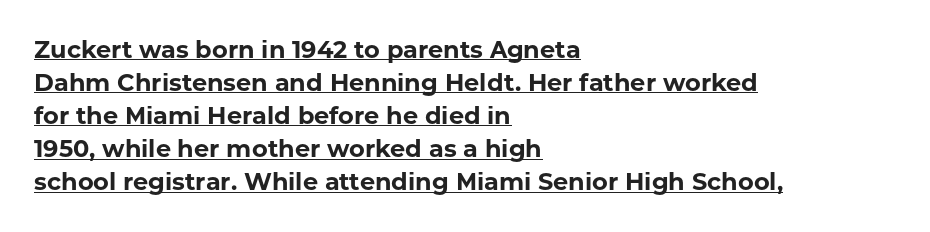
Q: Is the text bold? A: Yes.
Q: Is the text italic (slanted)? A: No, it is upright.
Q: Is the text underlined? A: Yes.
Q: How is the paragraph aligned? A: Left-aligned.
Q: Is the spacing between letters normal or unusually wide? A: Normal.
Q: Is the spacing between lines tight, normal or loose? A: Normal.
